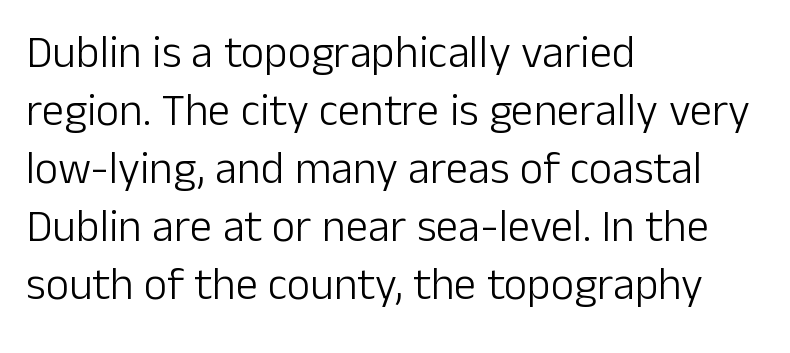
{"serif": "no", "italic": "no", "bold": "no", "weight": "light", "width": "normal", "stroke_contrast": "low", "x_height": "medium", "monospaced": "no", "underline": "no", "align": "left", "line_spacing": "normal", "line_spacing_ratio": 1.29, "letter_spacing": "normal", "letter_spacing_em": 0.0, "glyph_px": 45}
